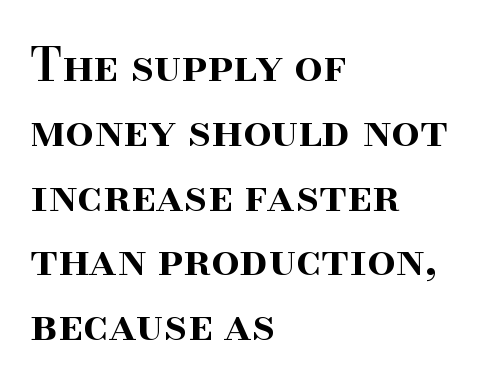
Characters follow at the spacing the type designer built in. Small tapered or slab feet sit at the stroke ends, so this counts as serif. Proportional: the letters do not fall into vertical columns. The string is rendered with underlining switched off. These lines are set flush left with a ragged right edge. Characters remain perfectly vertical along every line.
